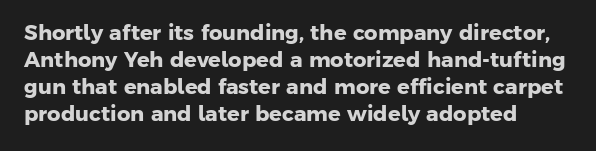
The image shows 21 px bold type; set normal line spacing (1.29x), normal letter spacing, not underlined.
